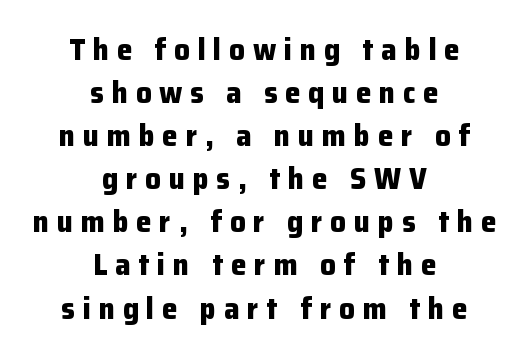
Q: Is the text bold? A: Yes.
Q: Is the text italic (slanted)? A: No, it is upright.
Q: Is the typeface a serif or a sans-serif typeface? A: Sans-serif.
Q: Is the text underlined? A: No.
Q: How is the paragraph aligned? A: Centered.
Q: Is the spacing between letters normal or unusually wide? A: Unusually wide.
Q: Is the spacing between lines tight, normal or loose? A: Normal.
Q: Width (condensed, normal, or wide)? A: Normal.
Q: Stroke contrast? A: Low.
Q: x-height? A: Medium.
Q: Monospaced? A: No.
